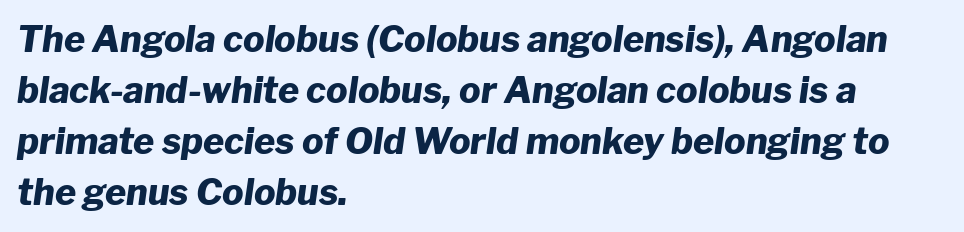
{"italic": "yes", "lean": "right", "slant_degrees": 8, "bold": "yes", "weight": "heavy", "width": "normal", "stroke_contrast": "low", "x_height": "medium", "monospaced": "no", "underline": "no", "align": "left", "line_spacing": "normal", "line_spacing_ratio": 1.42, "letter_spacing": "normal", "letter_spacing_em": 0.0, "glyph_px": 36}
